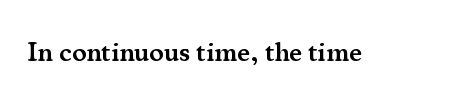
Q: Is the text bold? A: Semi-bold.
Q: Is the text italic (slanted)? A: No, it is upright.
Q: Is the text underlined? A: No.
Q: Is the spacing between letters normal or unusually wide? A: Normal.
